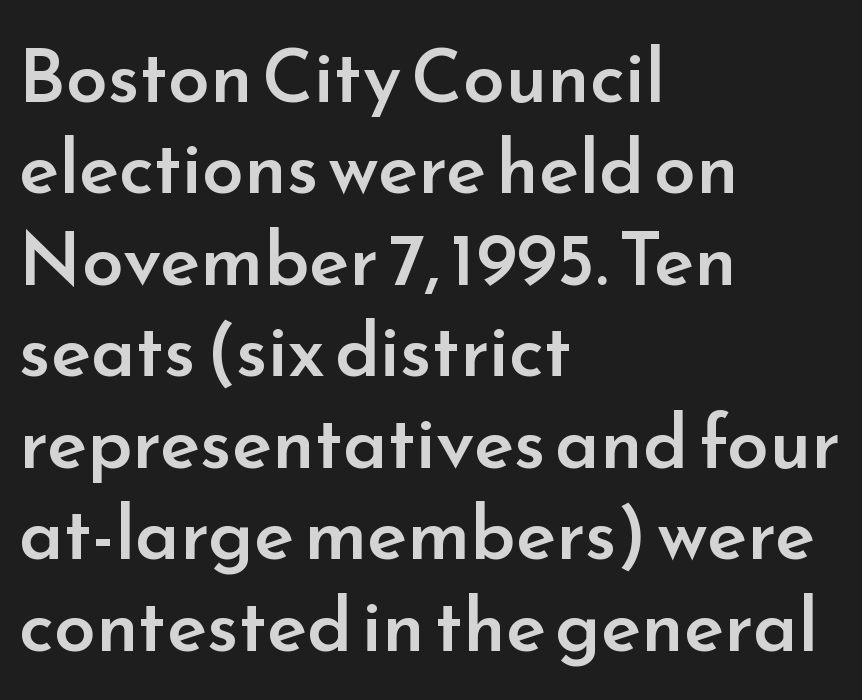
The image shows 75 px semibold sans-serif type, upright; set left-aligned, line spacing 1.22x, normal letter spacing, not underlined; low stroke contrast and a small x-height.
